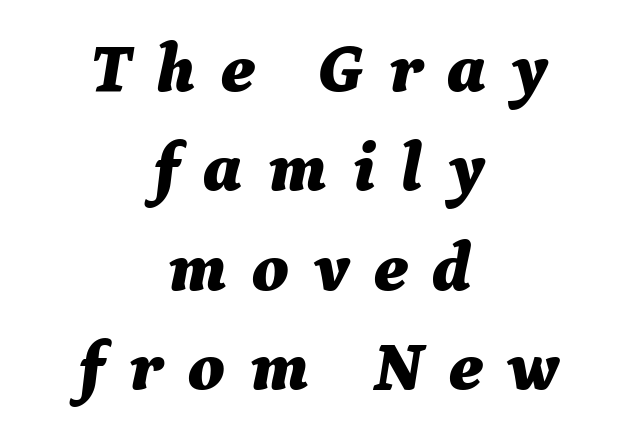
Q: Is the text bold? A: Yes.
Q: Is the text italic (slanted)? A: Yes, it leans right by about 9 degrees.
Q: Is the text underlined? A: No.
Q: How is the paragraph aligned? A: Centered.
Q: Is the spacing between letters normal or unusually wide? A: Unusually wide.
Q: Is the spacing between lines tight, normal or loose? A: Normal.
Q: Width (condensed, normal, or wide)? A: Normal.
Q: Stroke contrast? A: Medium.
Q: x-height? A: Medium.
Q: Monospaced? A: No.
